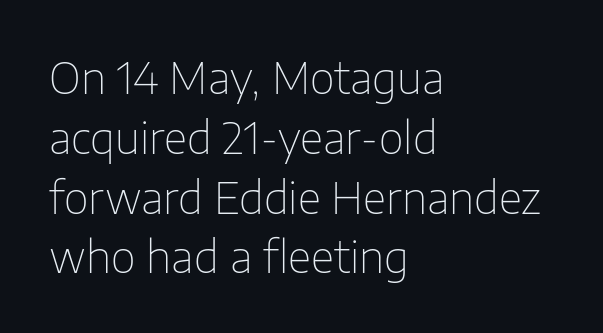
The image shows 43 px thin sans-serif type, upright; set left-aligned, normal line spacing (1.39x), normal letter spacing, not underlined; low stroke contrast and a medium x-height.
